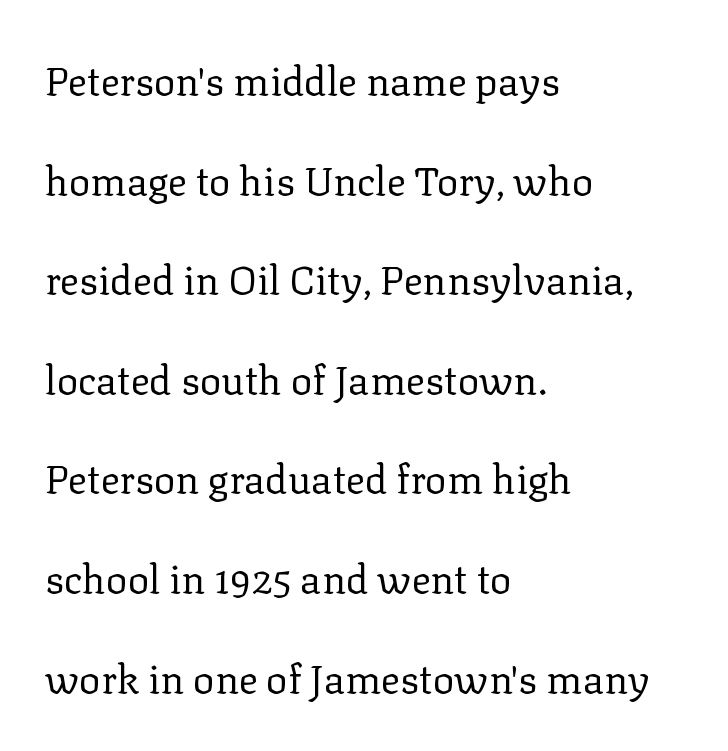
Honestly, the rows look like they've been pulled way apart. Is this a sans? No — the strokes have serifs. Rendered with straight, roman letterforms. On a weight scale, this lands at 450 or below.
